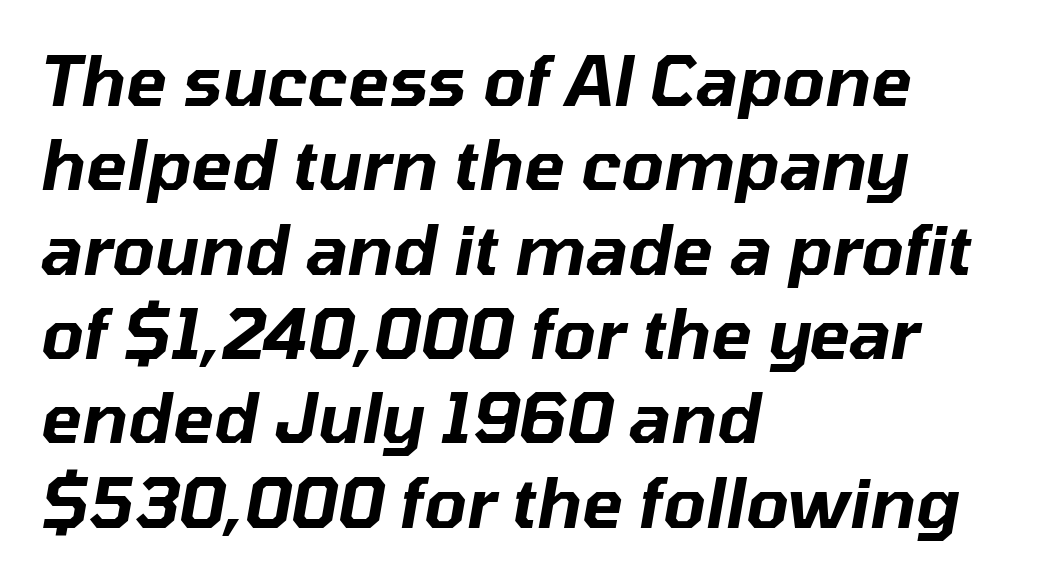
The image shows 68 px text type, italic (leaning right); set left-aligned, line spacing 1.24x, normal letter spacing, not underlined; low stroke contrast and a medium x-height.
